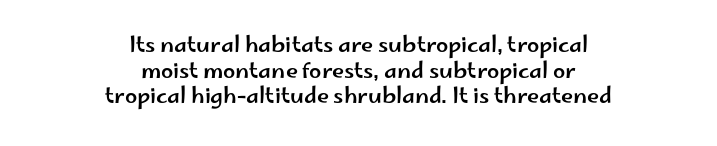
{"italic": "no", "underline": "no", "align": "center", "line_spacing_ratio": 1.16, "letter_spacing": "normal", "letter_spacing_em": 0.0, "glyph_px": 22}
